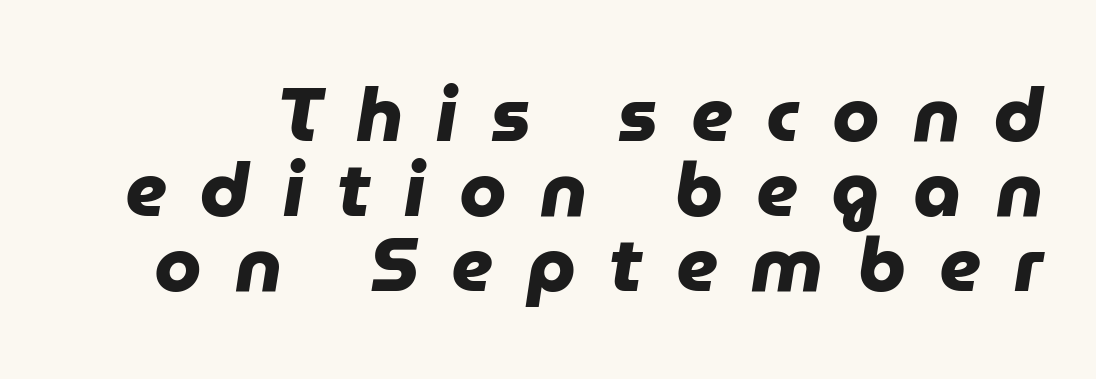
{"serif": "no", "bold": "yes", "weight": "heavy", "width": "normal", "stroke_contrast": "low", "x_height": "medium", "monospaced": "no", "underline": "no", "line_spacing": "tight", "line_spacing_ratio": 0.99, "letter_spacing": "wide", "letter_spacing_em": 0.44, "glyph_px": 76}
